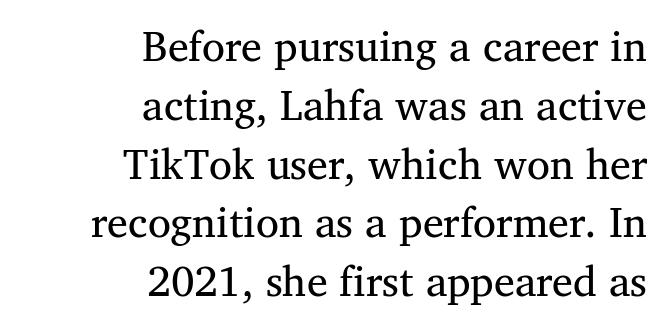
Do the letters lean? They stand straight. The gaps between neighbouring characters are ordinary and unremarkable. The space beneath each line is pristine and unruled. The rag falls on the left side of this text block.
